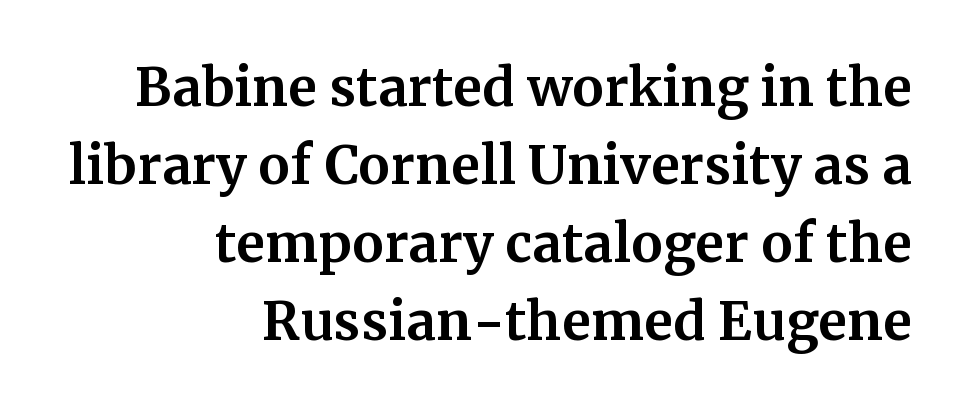
{"serif": "yes", "italic": "no", "width": "normal", "stroke_contrast": "medium", "x_height": "medium", "monospaced": "no", "underline": "no", "align": "right", "line_spacing": "tight", "line_spacing_ratio": 1.1, "letter_spacing": "normal", "letter_spacing_em": 0.0, "glyph_px": 71}
